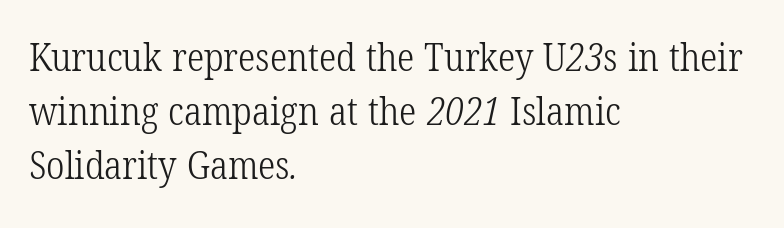
Q: Is the text bold? A: No.
Q: Is the typeface a serif or a sans-serif typeface? A: Serif.
Q: Is the text underlined? A: No.
Q: How is the paragraph aligned? A: Left-aligned.
Q: Is the spacing between letters normal or unusually wide? A: Normal.
Q: Is the spacing between lines tight, normal or loose? A: Normal.
Q: Width (condensed, normal, or wide)? A: Condensed.
Q: Stroke contrast? A: Low.
Q: x-height? A: Medium.
Q: Monospaced? A: No.
